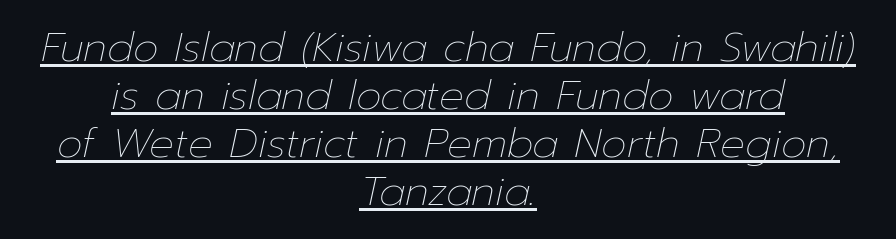
{"italic": "yes", "lean": "right", "slant_degrees": 12, "bold": "no", "weight": "thin", "width": "normal", "stroke_contrast": "low", "x_height": "medium", "monospaced": "no", "underline": "yes", "align": "center", "line_spacing_ratio": 1.17, "letter_spacing": "normal", "letter_spacing_em": 0.0, "glyph_px": 41}
